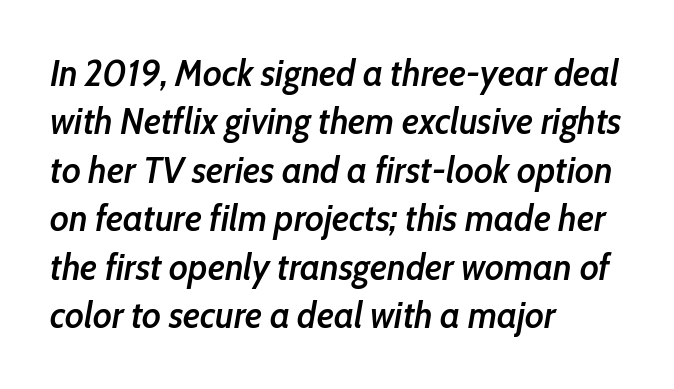
Q: Is the text bold? A: Semi-bold.
Q: Is the text italic (slanted)? A: Yes, it leans right by about 10 degrees.
Q: Is the text underlined? A: No.
Q: How is the paragraph aligned? A: Left-aligned.
Q: Is the spacing between letters normal or unusually wide? A: Normal.
Q: Is the spacing between lines tight, normal or loose? A: Normal.
Q: Width (condensed, normal, or wide)? A: Condensed.
Q: Stroke contrast? A: Low.
Q: x-height? A: Medium.
Q: Monospaced? A: No.
